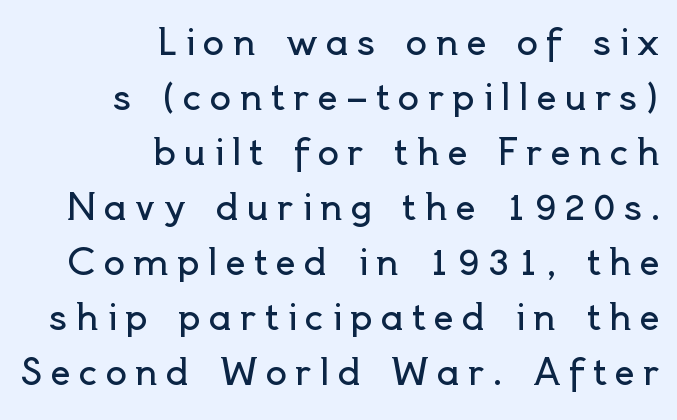
Spacing verdict: proportional, widths tailored to each character. Unlike a traditional serif, this face leaves its strokes unadorned. The baseline area is clear. Posture: upright roman. Vertically, the passage feels balanced, rows spaced as you'd expect. Students, note that the glyphs here are deliberately spaced far apart.
